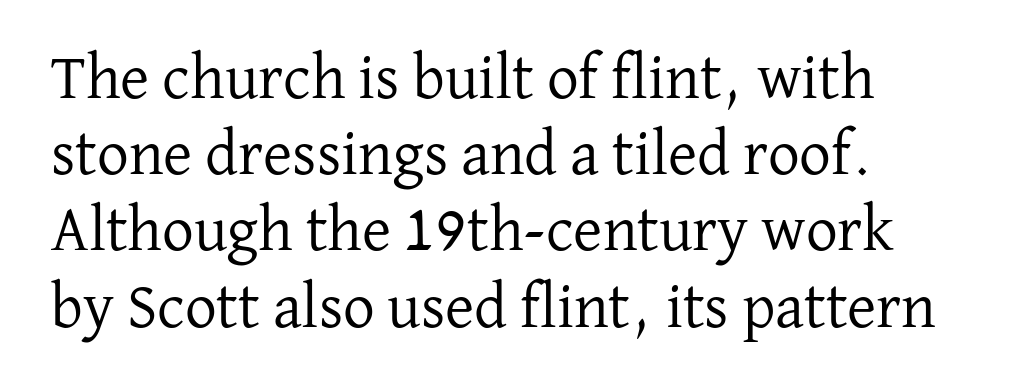
{"serif": "yes", "italic": "no", "bold": "no", "weight": "regular", "width": "normal", "stroke_contrast": "low", "x_height": "medium", "monospaced": "no", "underline": "no", "line_spacing_ratio": 1.21, "letter_spacing": "normal", "letter_spacing_em": 0.0, "glyph_px": 63}
